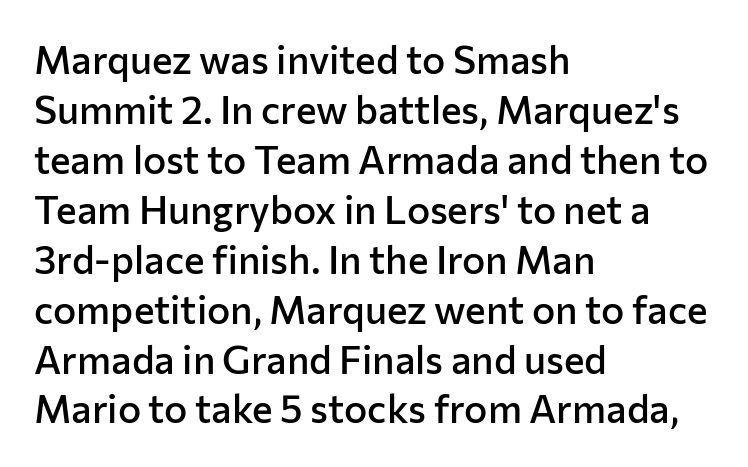
A typesetter would call this proportional, since set widths differ per character. The rendering shows plain stroke endings on the letterforms — a sans-serif design. Notice how the passage keeps a crisp vertical edge on the left only. There is no visible air inserted between adjacent glyphs. This is the regular roman posture of the typeface. The characters look somewhat weighty, a semibold short of true bold.
